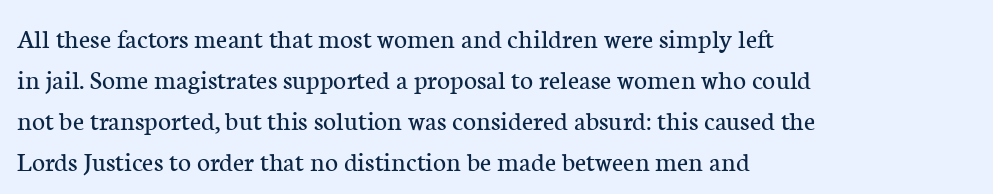
{"serif": "yes", "italic": "no", "bold": "no", "weight": "regular", "width": "normal", "stroke_contrast": "low", "x_height": "medium", "monospaced": "no", "underline": "no", "align": "left", "line_spacing": "normal", "line_spacing_ratio": 1.46, "letter_spacing": "normal", "letter_spacing_em": 0.0, "glyph_px": 28}
